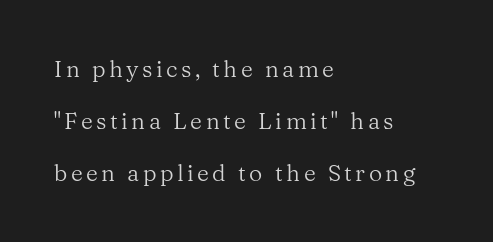
The image shows 23 px text type, upright; set left-aligned, loose line spacing (2.27x), not underlined.
